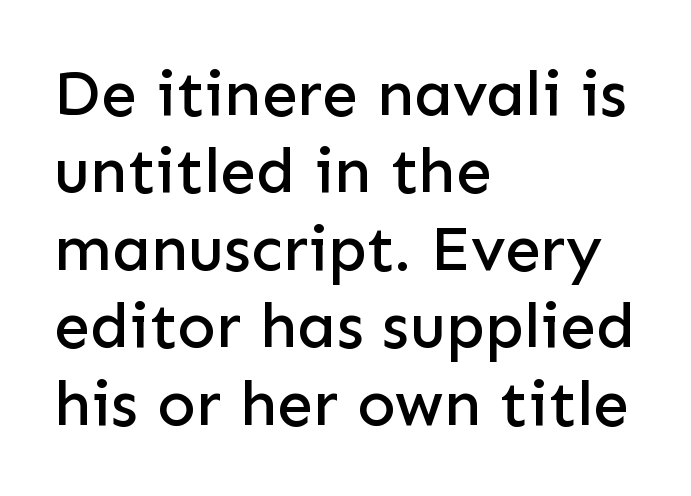
The image shows 64 px sans-serif type, upright; set left-aligned, line spacing 1.21x, normal letter spacing, not underlined; low stroke contrast and a medium x-height.
